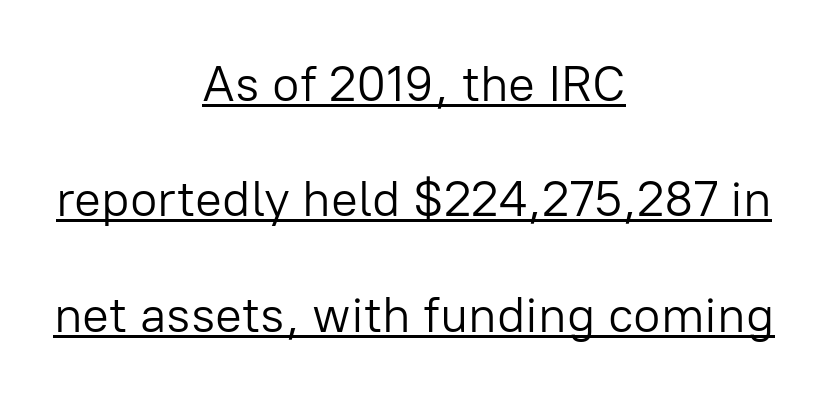
{"serif": "no", "italic": "no", "bold": "no", "weight": "light", "width": "normal", "stroke_contrast": "low", "x_height": "medium", "monospaced": "no", "underline": "yes", "align": "center", "line_spacing": "loose", "line_spacing_ratio": 2.31, "letter_spacing": "normal", "letter_spacing_em": 0.0, "glyph_px": 50}
